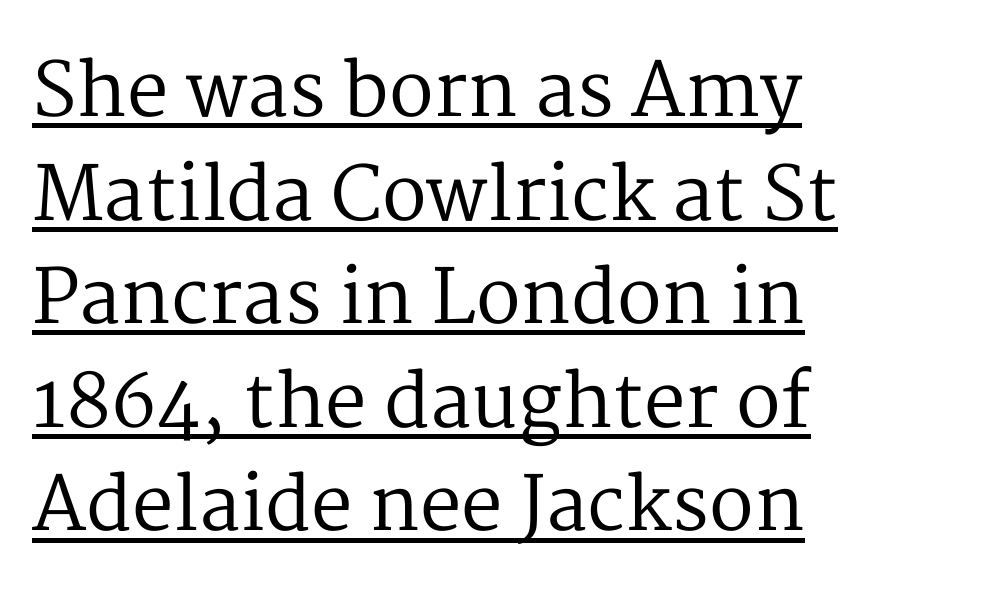
The image shows 74 px regular-weight serif type, upright; set left-aligned, normal line spacing (1.4x), normal letter spacing, underlined; medium stroke contrast and a medium x-height.
